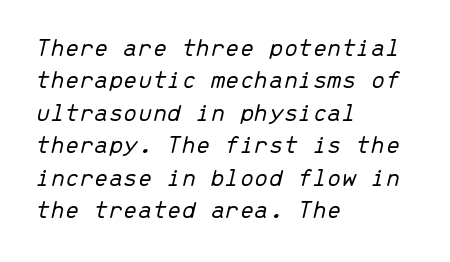
Descender tails drop into unmarked territory. Spacing between characters is what you'd get straight out of the box. The paragraph has a hard left edge and a soft right edge. Weight class: somewhere from thin through regular.
